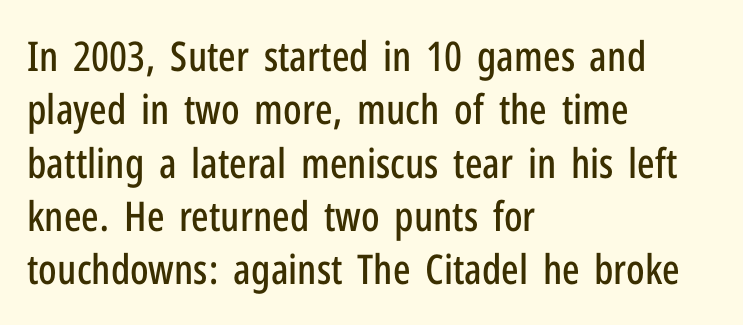
The zone under the glyphs is completely vacant. The letters stand straight up with perfectly vertical stems. A typesetter would call this proportional, since set widths differ per character. Is the letter spacing exaggerated? No — it looks like the ordinary default. Observe the absence of serifs on each vertical stroke in this sample. Notice how the passage keeps a crisp vertical edge on the left only.
